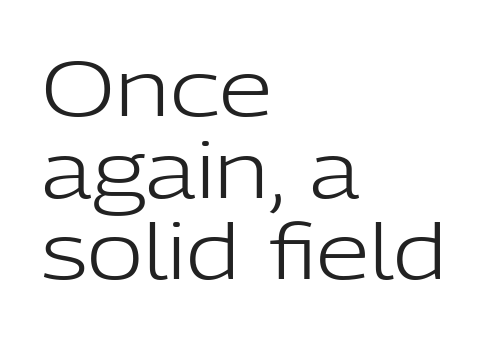
The image shows 77 px light sans-serif type, upright; set left-aligned, tight line spacing (1.06x), normal letter spacing, not underlined; low stroke contrast and a medium x-height.
